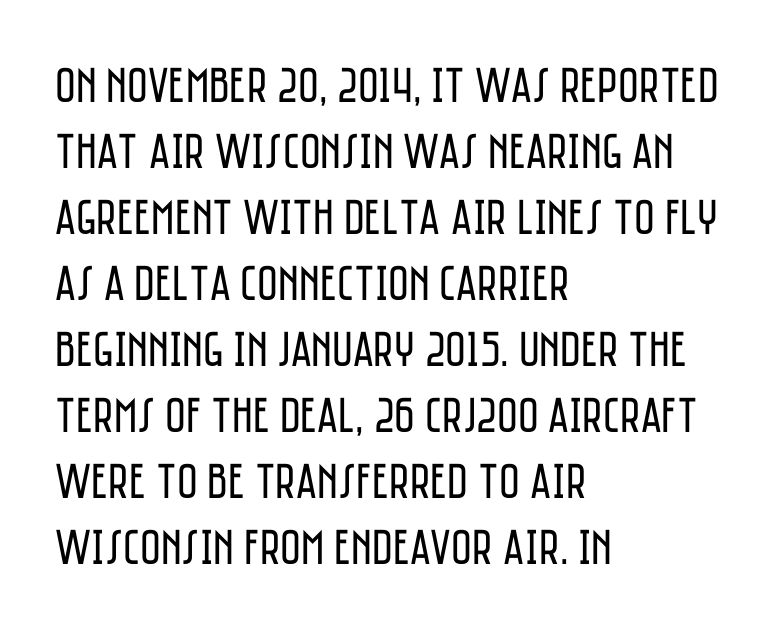
The image shows 50 px regular-weight, condensed sans-serif type, upright; set left-aligned, normal line spacing (1.32x), normal letter spacing, not underlined; low stroke contrast and a large x-height.
